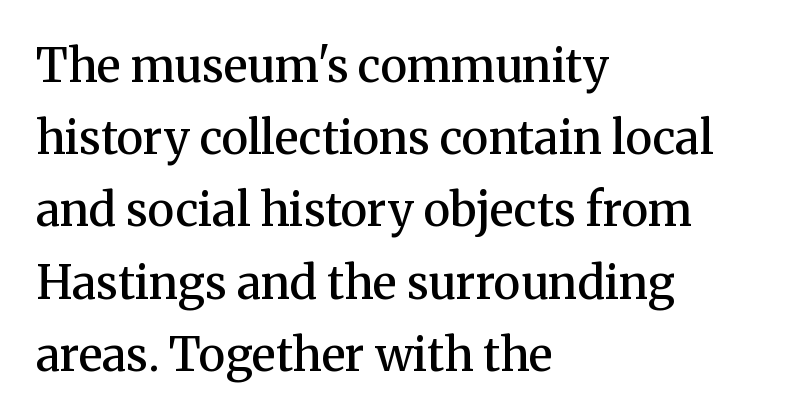
Q: Is the text bold? A: Semi-bold.
Q: Is the text italic (slanted)? A: No, it is upright.
Q: Is the typeface a serif or a sans-serif typeface? A: Serif.
Q: Is the text underlined? A: No.
Q: How is the paragraph aligned? A: Left-aligned.
Q: Is the spacing between letters normal or unusually wide? A: Normal.
Q: Is the spacing between lines tight, normal or loose? A: Normal.
Q: Width (condensed, normal, or wide)? A: Normal.
Q: Stroke contrast? A: Medium.
Q: x-height? A: Medium.
Q: Monospaced? A: No.
